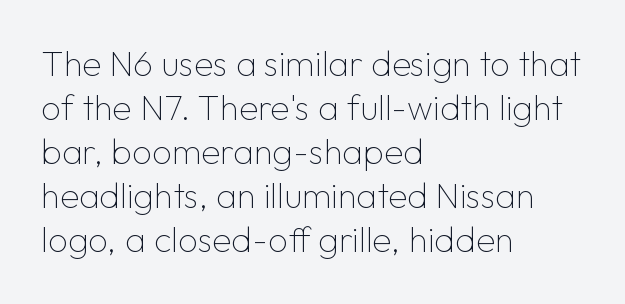
The image shows 35 px thin sans-serif type, upright; set left-aligned, normal line spacing (1.26x), normal letter spacing, not underlined; low stroke contrast and a medium x-height.
